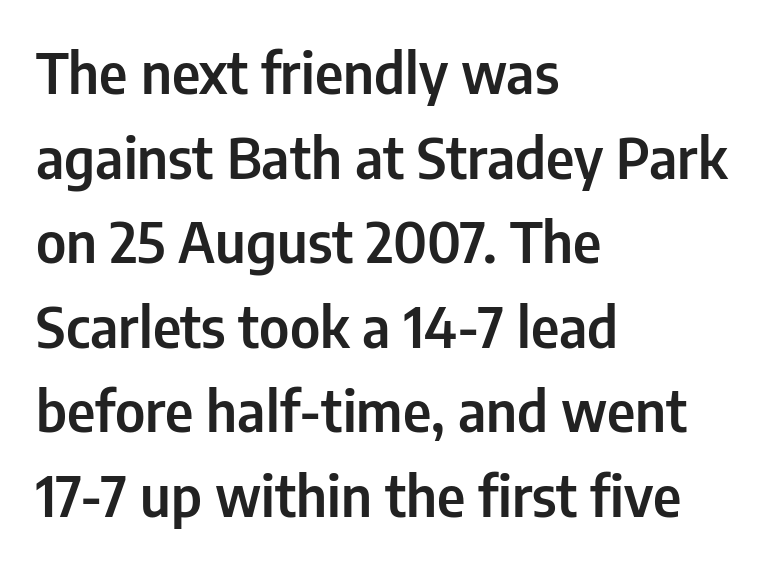
Q: Is the text italic (slanted)? A: No, it is upright.
Q: Is the typeface a serif or a sans-serif typeface? A: Sans-serif.
Q: Is the text underlined? A: No.
Q: How is the paragraph aligned? A: Left-aligned.
Q: Is the spacing between letters normal or unusually wide? A: Normal.
Q: Is the spacing between lines tight, normal or loose? A: Normal.
Q: Width (condensed, normal, or wide)? A: Condensed.
Q: Stroke contrast? A: Low.
Q: x-height? A: Medium.
Q: Monospaced? A: No.
